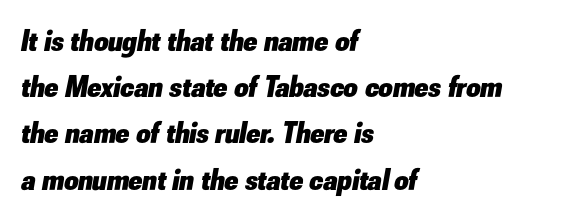
Look at the stroke-to-counter ratio: heavy, a bold. Emphasis-style slanted type is in use. Descender tails drop into unmarked territory. The face used here is proportionally spaced, like ordinary book or web type.
